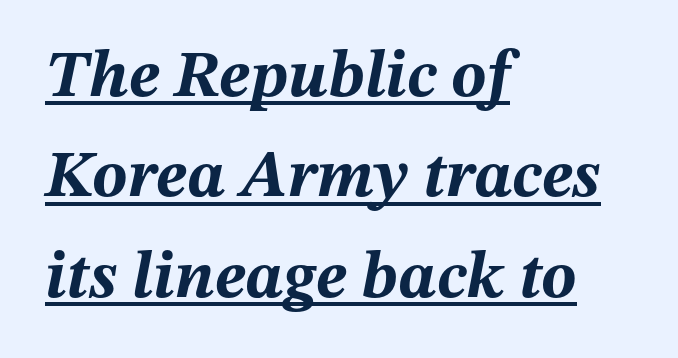
{"italic": "yes", "lean": "right", "slant_degrees": 12, "bold": "yes", "weight": "bold", "width": "normal", "stroke_contrast": "medium", "x_height": "medium", "monospaced": "no", "underline": "yes", "align": "left", "line_spacing": "normal", "line_spacing_ratio": 1.52, "letter_spacing": "normal", "letter_spacing_em": 0.0, "glyph_px": 66}
